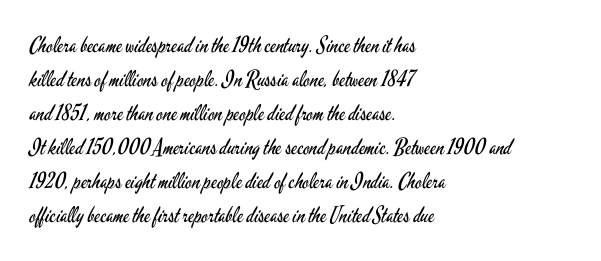
Q: Is the text bold? A: No.
Q: Is the text italic (slanted)? A: Yes.
Q: Is the text underlined? A: No.
Q: How is the paragraph aligned? A: Left-aligned.
Q: Is the spacing between letters normal or unusually wide? A: Normal.
Q: Is the spacing between lines tight, normal or loose? A: Normal.
